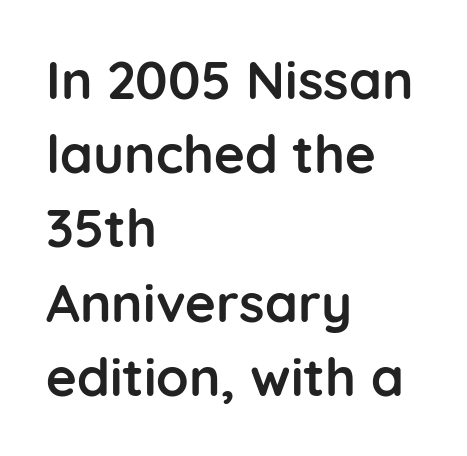
Leftover space on each line is placed entirely after the last word. A typesetter would call this proportional, since set widths differ per character. Notice how the stems are strictly vertical — no italics here. Check under the words: just untouched page. Between one letter and the next there's only the usual sliver of space. Emphasis by weight is at full strength: bold.
